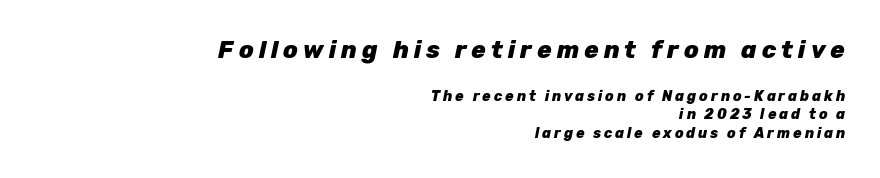
Layout note: lines flush right. Glyph-to-glyph distance is far greater than everyday printed text. Decoration check: the copy has no underline. The rendering applies a slant to the glyphs.
